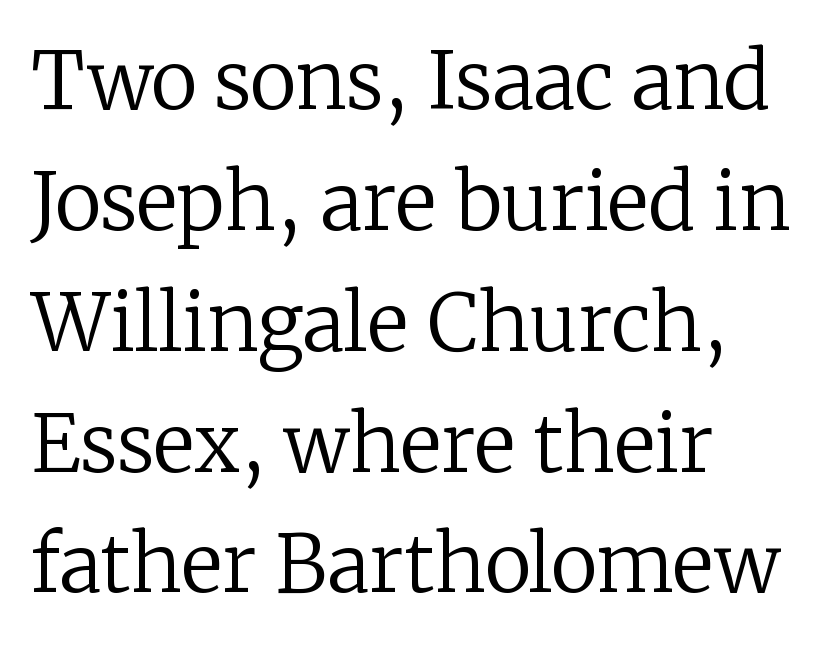
Q: Is the text bold? A: No.
Q: Is the text italic (slanted)? A: No, it is upright.
Q: Is the typeface a serif or a sans-serif typeface? A: Serif.
Q: Is the text underlined? A: No.
Q: How is the paragraph aligned? A: Left-aligned.
Q: Is the spacing between letters normal or unusually wide? A: Normal.
Q: Is the spacing between lines tight, normal or loose? A: Normal.
Q: Width (condensed, normal, or wide)? A: Normal.
Q: Stroke contrast? A: Low.
Q: x-height? A: Medium.
Q: Monospaced? A: No.
